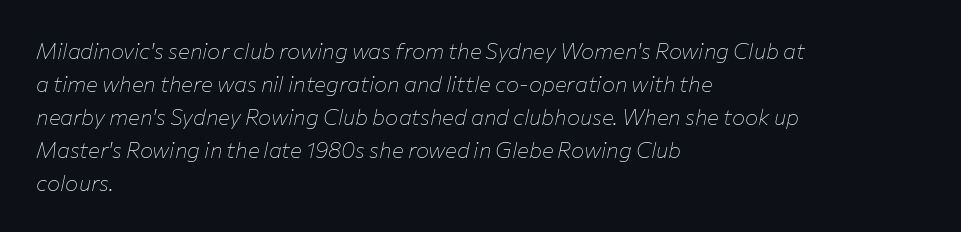
The image shows 22 px text type, italic (leaning right); set left-aligned, normal line spacing (1.5x), normal letter spacing, not underlined.
